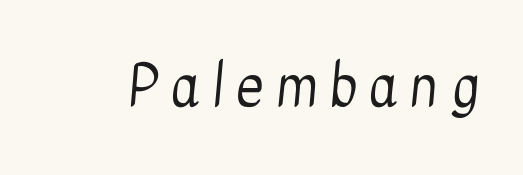
Q: Is the text bold? A: No.
Q: Is the typeface a serif or a sans-serif typeface? A: Sans-serif.
Q: Is the text underlined? A: No.
Q: Is the spacing between letters normal or unusually wide? A: Unusually wide.
Q: Width (condensed, normal, or wide)? A: Condensed.
Q: Stroke contrast? A: Low.
Q: x-height? A: Medium.
Q: Monospaced? A: No.
